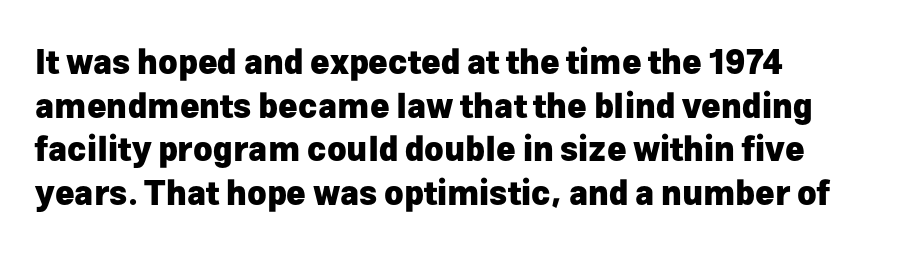
{"serif": "no", "italic": "no", "bold": "yes", "weight": "heavy", "width": "normal", "stroke_contrast": "low", "x_height": "medium", "monospaced": "no", "underline": "no", "align": "left", "line_spacing": "normal", "line_spacing_ratio": 1.32, "letter_spacing": "normal", "letter_spacing_em": 0.0, "glyph_px": 33}
